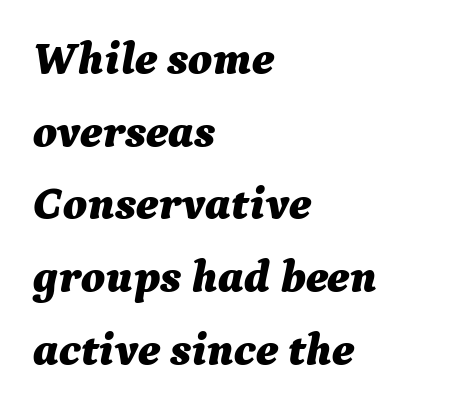
Leftover space on each line is placed entirely after the last word. The face used here is proportionally spaced, like ordinary book or web type. Regarding leading, the lines here are spaced in the standard way. Typographic density is high because the face is bold.
